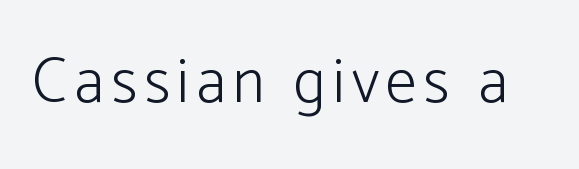
{"serif": "no", "italic": "no", "bold": "no", "weight": "light", "width": "normal", "stroke_contrast": "low", "x_height": "medium", "monospaced": "no", "underline": "no", "glyph_px": 63}
